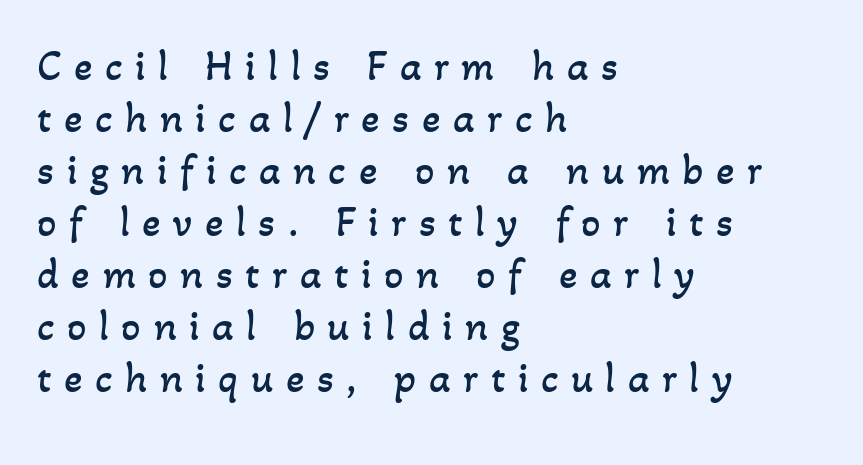
Q: Is the text bold? A: No.
Q: Is the text underlined? A: No.
Q: How is the paragraph aligned? A: Left-aligned.
Q: Is the spacing between letters normal or unusually wide? A: Unusually wide.
Q: Width (condensed, normal, or wide)? A: Normal.
Q: Stroke contrast? A: Low.
Q: x-height? A: Small.
Q: Monospaced? A: No.
